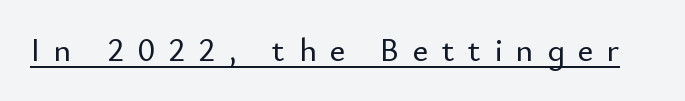
{"serif": "no", "italic": "no", "width": "normal", "stroke_contrast": "low", "x_height": "small", "monospaced": "no", "underline": "yes", "letter_spacing": "wide", "letter_spacing_em": 0.41, "glyph_px": 33}
